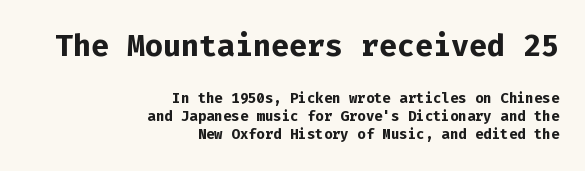
The image shows 30 px bold sans-serif type, upright, monospaced; set right-aligned, normal line spacing (1.3x), normal letter spacing, not underlined; the first (top) block is 2.14x larger; low stroke contrast and a medium x-height.
